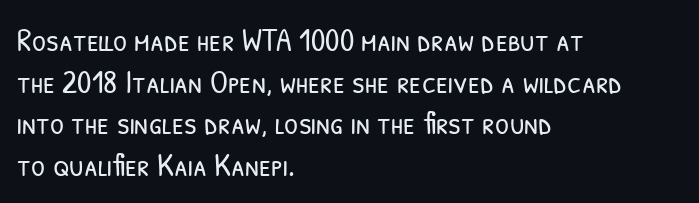
If you drew a ruler down the left edge, every line would touch it. This block has exactly the height ordinary leading produces. The passage shown is not underscored anywhere. The letters advance in unequal steps, a hallmark of proportional type. The face used here is rendered with its standard letterfit.
